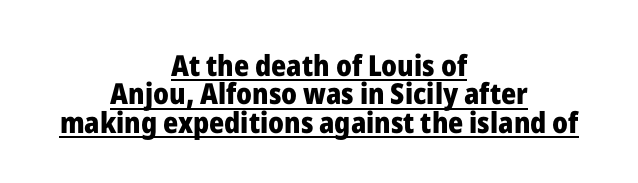
{"serif": "no", "italic": "no", "bold": "yes", "weight": "heavy", "width": "normal", "stroke_contrast": "low", "x_height": "medium", "monospaced": "no", "underline": "yes", "align": "center", "line_spacing": "tight", "line_spacing_ratio": 0.98, "letter_spacing": "normal", "letter_spacing_em": 0.0, "glyph_px": 29}
